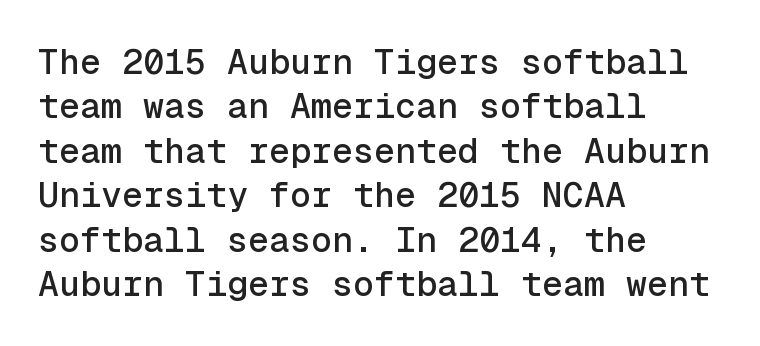
{"serif": "no", "italic": "no", "width": "normal", "x_height": "medium", "monospaced": "yes", "underline": "no", "align": "left", "line_spacing": "normal", "line_spacing_ratio": 1.27, "letter_spacing": "normal", "letter_spacing_em": 0.0, "glyph_px": 35}
